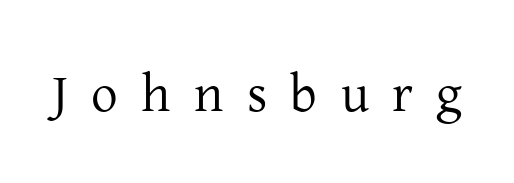
{"serif": "yes", "italic": "no", "bold": "no", "weight": "regular", "width": "normal", "stroke_contrast": "low", "x_height": "medium", "monospaced": "no", "underline": "no", "letter_spacing": "wide", "letter_spacing_em": 0.44, "glyph_px": 53}
